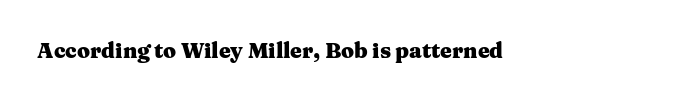
The letterforms sit shoulder to shoulder at normal distance. These lines were composed using upright roman letters. Check the space under the baseline: it is left empty. The sample has been set heavy, in full bold.
